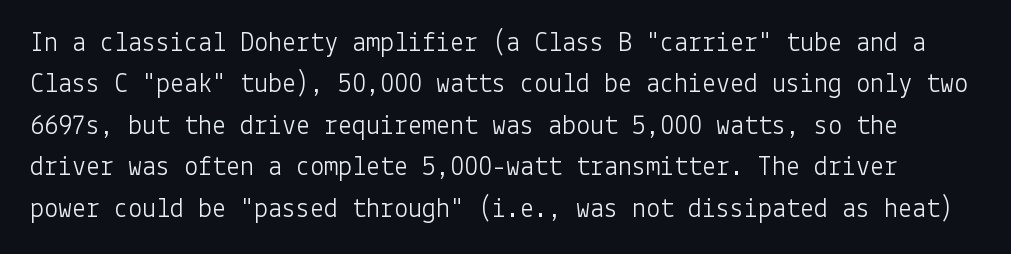
Q: Is the text bold? A: No.
Q: Is the text italic (slanted)? A: No, it is upright.
Q: Is the typeface a serif or a sans-serif typeface? A: Sans-serif.
Q: Is the text underlined? A: No.
Q: Is the spacing between letters normal or unusually wide? A: Normal.
Q: Is the spacing between lines tight, normal or loose? A: Normal.
Q: Width (condensed, normal, or wide)? A: Normal.
Q: Stroke contrast? A: Low.
Q: x-height? A: Medium.
